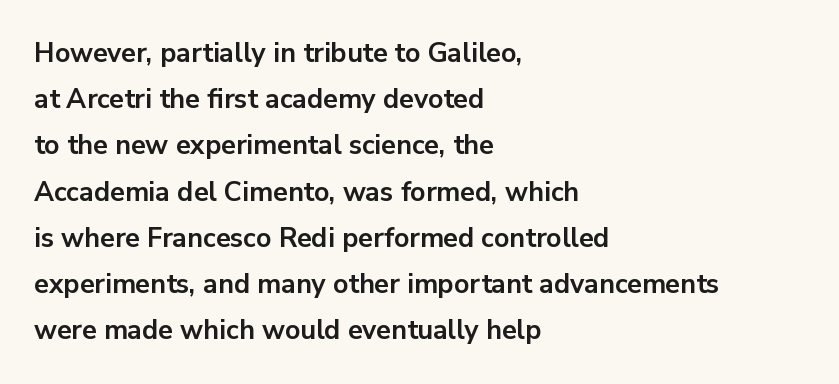
The image shows 27 px bold type, upright; set left-aligned, line spacing 1.71x, normal letter spacing, not underlined.
